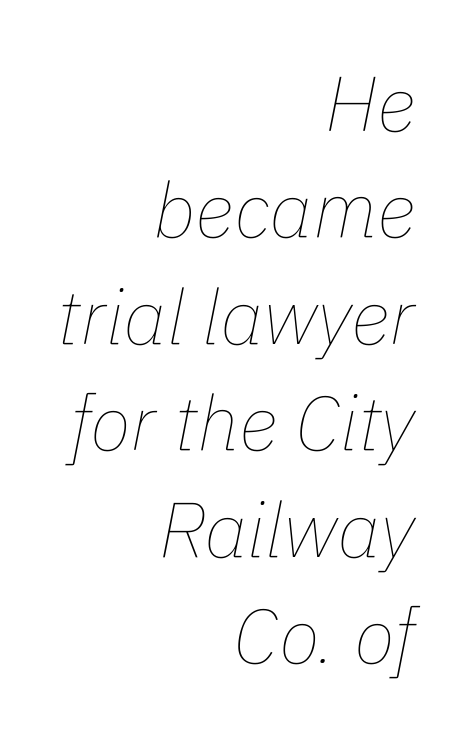
The image shows 76 px thin type, italic (leaning right); set right-aligned, normal line spacing (1.4x), normal letter spacing, not underlined; low stroke contrast and a medium x-height.
